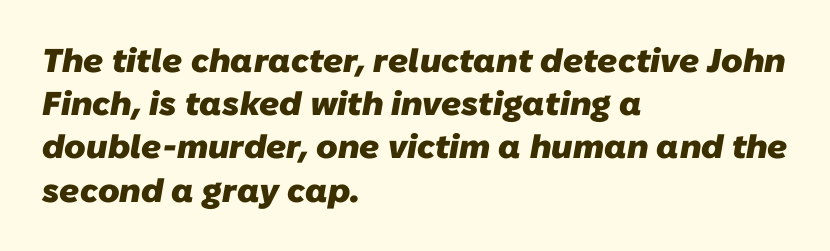
Tracking value appears to be zero — textbook default spacing. The passage shown is typed in a proportional face where columns would drift. This rendering employs a face without finishing strokes, i.e., a sans-serif. This sample keeps an unexceptional amount of space between lines. The text block is weighted toward the left margin, trailing off unevenly rightward.
